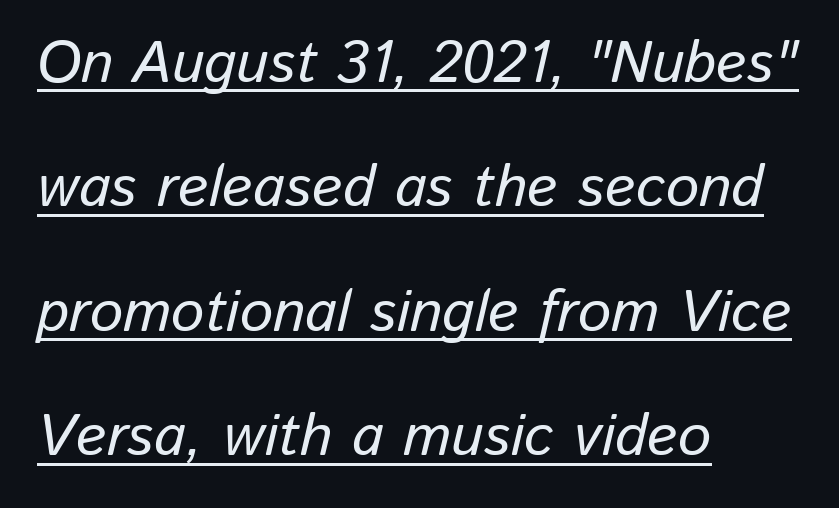
Q: Is the text italic (slanted)? A: Yes, it leans right by about 13 degrees.
Q: Is the text underlined? A: Yes.
Q: How is the paragraph aligned? A: Left-aligned.
Q: Is the spacing between letters normal or unusually wide? A: Normal.
Q: Is the spacing between lines tight, normal or loose? A: Loose.
Q: Width (condensed, normal, or wide)? A: Normal.
Q: Stroke contrast? A: Low.
Q: x-height? A: Medium.
Q: Monospaced? A: No.
